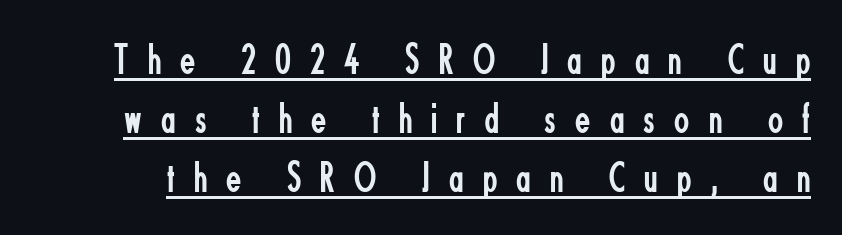
{"serif": "no", "italic": "no", "bold": "no", "weight": "regular", "width": "condensed", "stroke_contrast": "low", "x_height": "small", "monospaced": "no", "underline": "yes", "line_spacing": "normal", "line_spacing_ratio": 1.34, "letter_spacing": "wide", "letter_spacing_em": 0.44, "glyph_px": 44}
